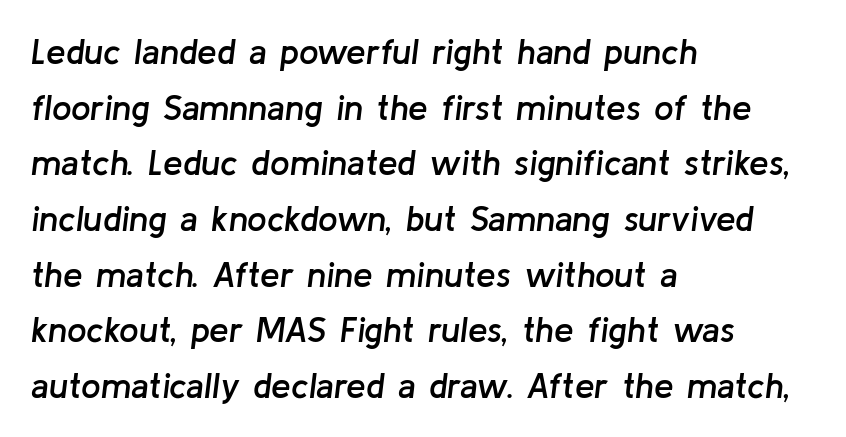
{"italic": "yes", "lean": "right", "slant_degrees": 8, "bold": "semi", "weight": "semibold", "width": "normal", "stroke_contrast": "low", "x_height": "medium", "monospaced": "no", "underline": "no", "align": "left", "line_spacing": "normal", "line_spacing_ratio": 1.59, "letter_spacing": "normal", "letter_spacing_em": 0.0, "glyph_px": 35}
